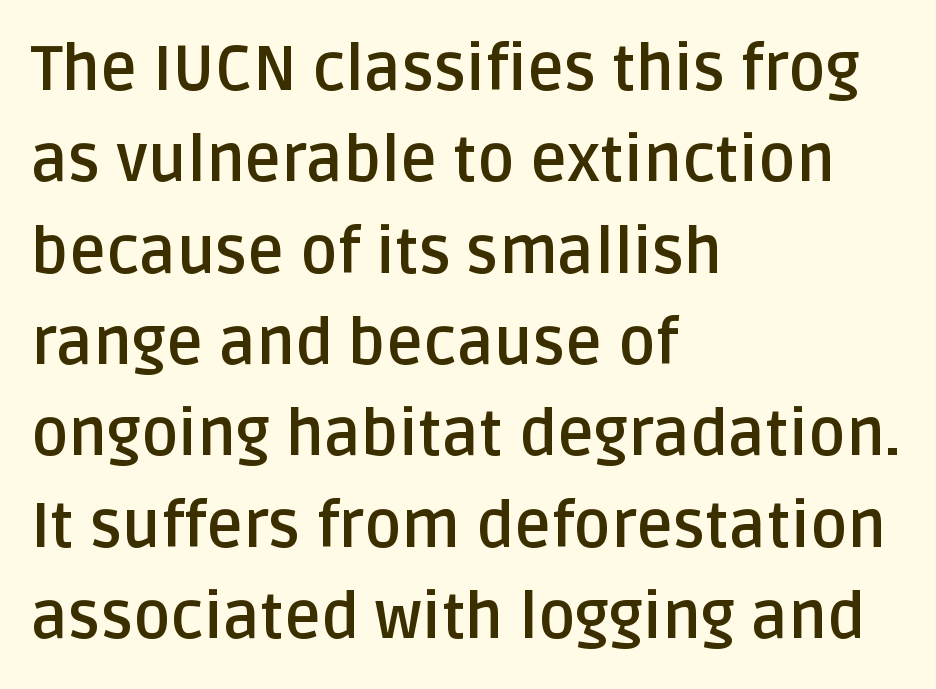
{"serif": "no", "italic": "no", "bold": "yes", "weight": "semibold", "width": "normal", "stroke_contrast": "low", "x_height": "large", "monospaced": "no", "underline": "no", "align": "left", "line_spacing": "normal", "line_spacing_ratio": 1.45, "letter_spacing": "normal", "letter_spacing_em": 0.0, "glyph_px": 63}
